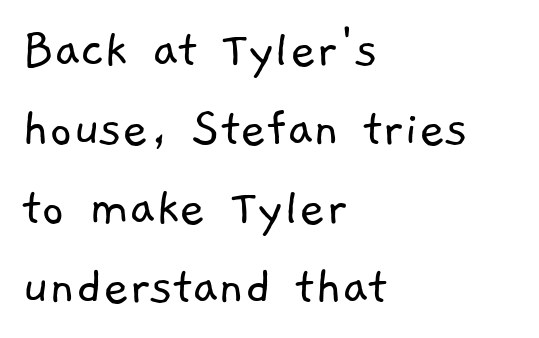
Q: Is the text bold? A: No.
Q: Is the typeface a serif or a sans-serif typeface? A: Sans-serif.
Q: Is the text underlined? A: No.
Q: How is the paragraph aligned? A: Left-aligned.
Q: Is the spacing between letters normal or unusually wide? A: Normal.
Q: Is the spacing between lines tight, normal or loose? A: Normal.
Q: Width (condensed, normal, or wide)? A: Normal.
Q: Stroke contrast? A: Low.
Q: x-height? A: Medium.
Q: Monospaced? A: No.
